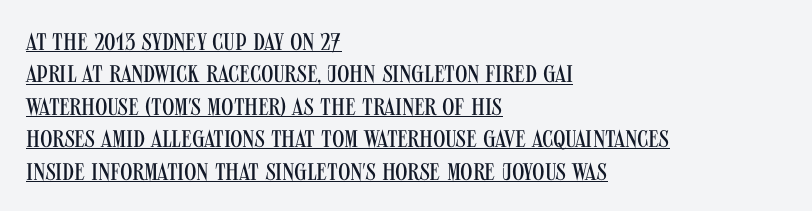
The lettering stays uniformly vertical, giving the passage a roman look. The vertical gap from one line to the next is medium. Line beginnings align vertically; line endings do not. Nobody touched the tracking dial on this one. Caption: face not bold, strokes unweighted. Honestly, the underline is the first thing you notice here.
